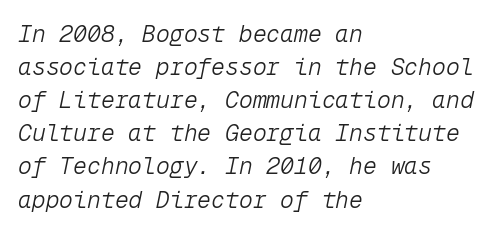
Students, observe: this is what conventionally led text looks like. These glyphs show unthickened strokes, regular width or finer. These lines were composed using italics. One-word summary of the alignment: left.
